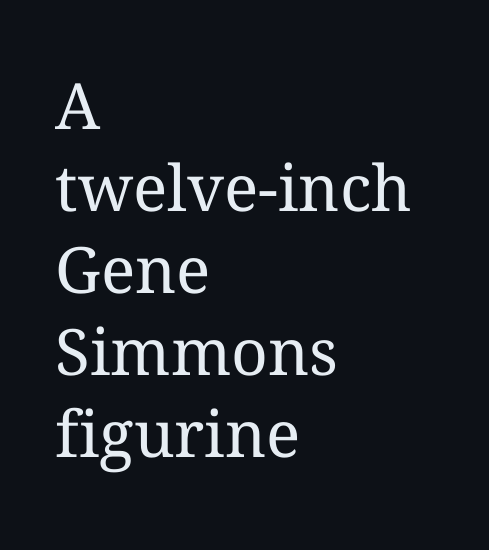
Q: Is the text bold? A: No.
Q: Is the text italic (slanted)? A: No, it is upright.
Q: Is the text underlined? A: No.
Q: How is the paragraph aligned? A: Left-aligned.
Q: Is the spacing between letters normal or unusually wide? A: Normal.
Q: Is the spacing between lines tight, normal or loose? A: Normal.
Q: Width (condensed, normal, or wide)? A: Normal.
Q: Stroke contrast? A: Medium.
Q: x-height? A: Medium.
Q: Monospaced? A: No.
